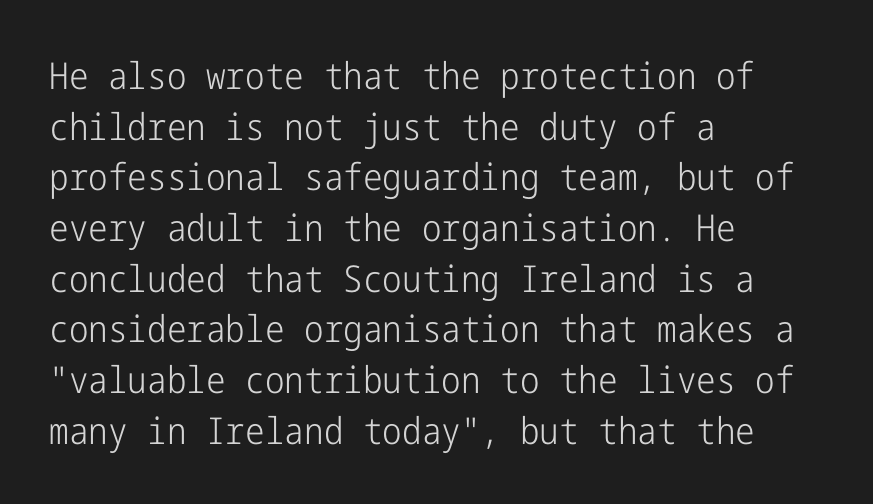
Q: Is the text bold? A: No.
Q: Is the text italic (slanted)? A: No, it is upright.
Q: Is the typeface a serif or a sans-serif typeface? A: Sans-serif.
Q: Is the text underlined? A: No.
Q: How is the paragraph aligned? A: Left-aligned.
Q: Is the spacing between letters normal or unusually wide? A: Normal.
Q: Is the spacing between lines tight, normal or loose? A: Normal.
Q: Width (condensed, normal, or wide)? A: Condensed.
Q: Stroke contrast? A: Low.
Q: x-height? A: Medium.
